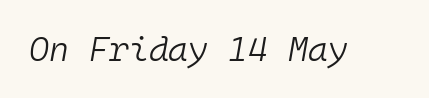
{"italic": "yes", "lean": "right", "slant_degrees": 10, "bold": "no", "weight": "light", "width": "normal", "stroke_contrast": "low", "x_height": "medium", "monospaced": "yes", "underline": "no", "letter_spacing": "normal", "letter_spacing_em": 0.0, "glyph_px": 34}
